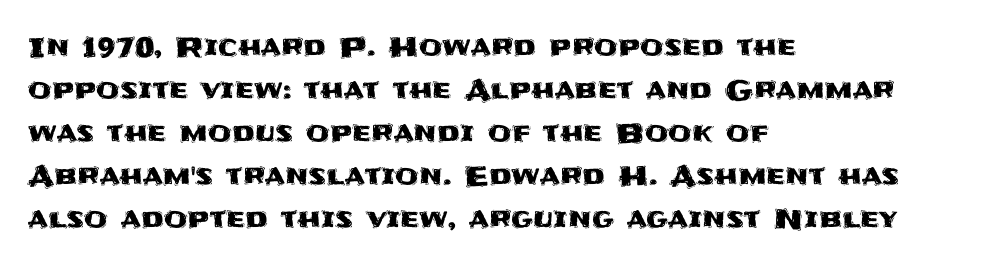
Q: Is the text italic (slanted)? A: No, it is upright.
Q: Is the text underlined? A: No.
Q: How is the paragraph aligned? A: Left-aligned.
Q: Is the spacing between letters normal or unusually wide? A: Normal.
Q: Is the spacing between lines tight, normal or loose? A: Normal.
